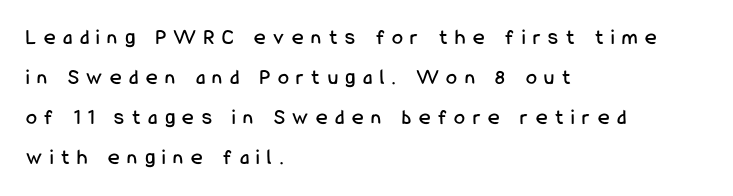
The image shows 22 px text type, upright; set left-aligned, line spacing 1.82x, unusually wide letter spacing (+0.35 em), not underlined.
